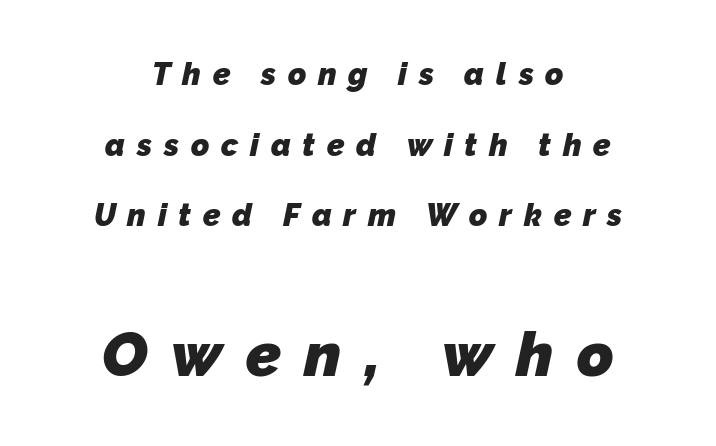
{"serif": "no", "bold": "yes", "weight": "heavy", "width": "normal", "stroke_contrast": "low", "x_height": "medium", "monospaced": "no", "underline": "no", "align": "center", "line_spacing": "loose", "line_spacing_ratio": 2.28, "letter_spacing": "wide", "letter_spacing_em": 0.38, "larger_block": "second", "size_ratio": 2.0, "glyph_px": 62}
